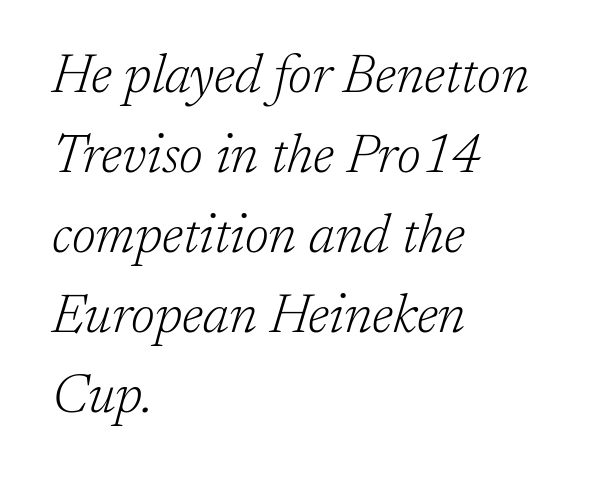
Q: Is the text bold? A: No.
Q: Is the text italic (slanted)? A: Yes, it leans right by about 17 degrees.
Q: Is the typeface a serif or a sans-serif typeface? A: Serif.
Q: Is the text underlined? A: No.
Q: How is the paragraph aligned? A: Left-aligned.
Q: Is the spacing between letters normal or unusually wide? A: Normal.
Q: Is the spacing between lines tight, normal or loose? A: Normal.
Q: Width (condensed, normal, or wide)? A: Normal.
Q: Stroke contrast? A: Low.
Q: x-height? A: Medium.
Q: Monospaced? A: No.
